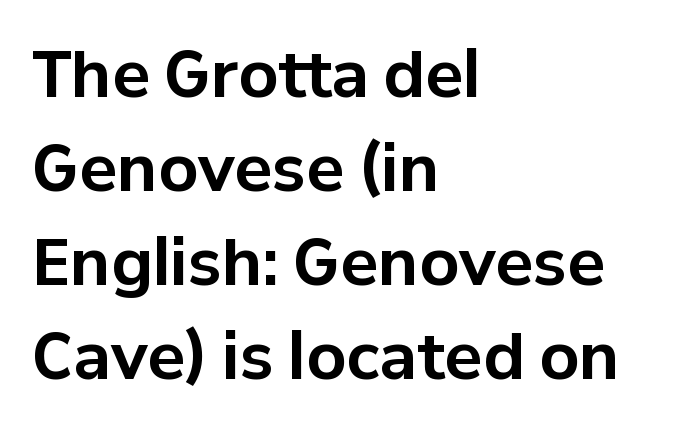
These lines are rendered in a variable-pitch font. Reading down the column, the eye jumps a familiar distance to each next line. The strokes are fattened all the way to bold. Does the lettering tilt? It doesn't — this is upright.
